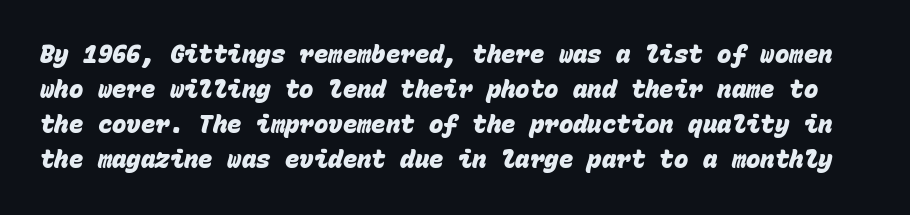
Q: Is the text bold? A: Yes.
Q: Is the text underlined? A: No.
Q: Is the spacing between letters normal or unusually wide? A: Normal.
Q: Is the spacing between lines tight, normal or loose? A: Normal.
